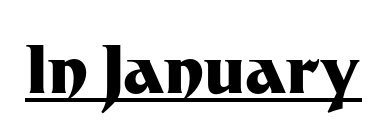
The image shows 66 px heavy sans-serif type, upright; set normal letter spacing, underlined; medium stroke contrast and a medium x-height.
